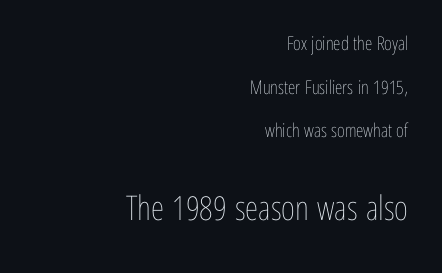
This is not heavy type; no bold has been used. Reading down the column, the eye jumps a long way to each next line. These lines are rendered in a variable-pitch font. These two chunks differ in scale, with the bottom chunk taking the larger measure. Layout note: lines flush right. These lines were composed using upright roman letters.
